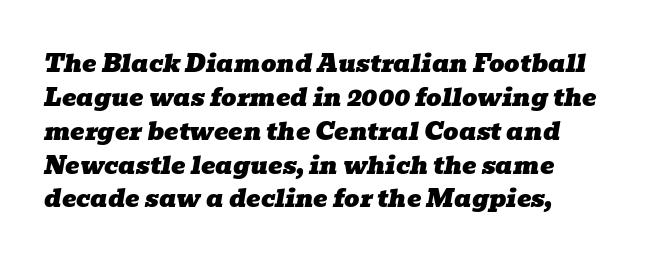
Q: Is the text italic (slanted)? A: Yes, it leans right by about 10 degrees.
Q: Is the text underlined? A: No.
Q: How is the paragraph aligned? A: Left-aligned.
Q: Is the spacing between letters normal or unusually wide? A: Normal.
Q: Is the spacing between lines tight, normal or loose? A: Normal.
